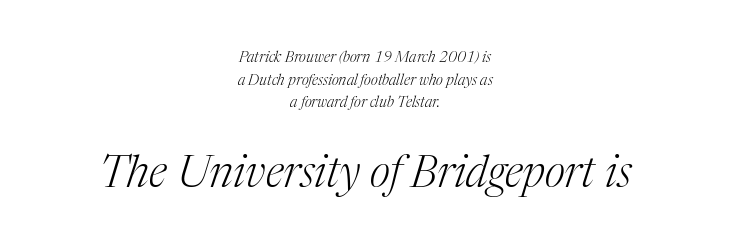
You get the small type first, then a jump to larger type. This sample uses an oblique cut, with every glyph tilted off the vertical. Old-style or modern, the face here clearly has serifs. Honestly, the row spacing looks completely unremarkable. The zone under the glyphs is completely vacant. The gaps between neighbouring characters are ordinary and unremarkable.
